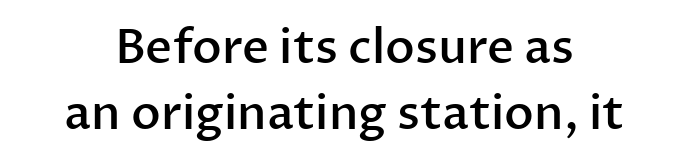
Is the type bold? Partly — it's a semibold, heavier than regular but not fully bold. Between one letter and the next there's only the usual sliver of space. Anything drawn beneath the words? Only blank space. The passage shown is typeset with a sans-serif family. Italic? Not at all — the glyphs are vertical.
